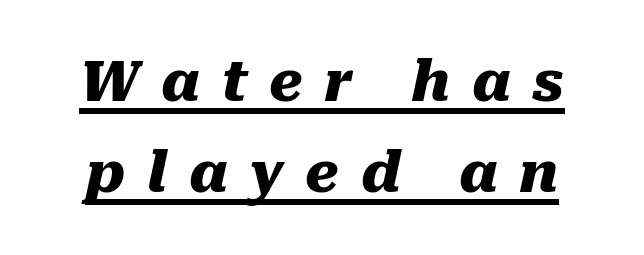
The image shows 56 px heavy type, italic (leaning right); set normal line spacing (1.62x), unusually wide letter spacing (+0.39 em), underlined; medium stroke contrast and a medium x-height.
